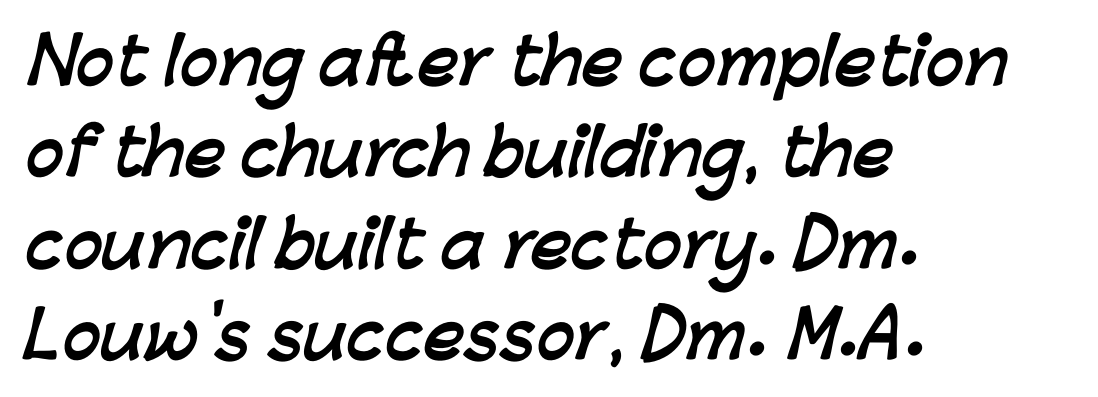
{"serif": "no", "bold": "yes", "weight": "semibold", "width": "normal", "stroke_contrast": "low", "x_height": "medium", "monospaced": "no", "underline": "no", "align": "left", "line_spacing": "normal", "line_spacing_ratio": 1.45, "letter_spacing": "normal", "letter_spacing_em": 0.0, "glyph_px": 63}
